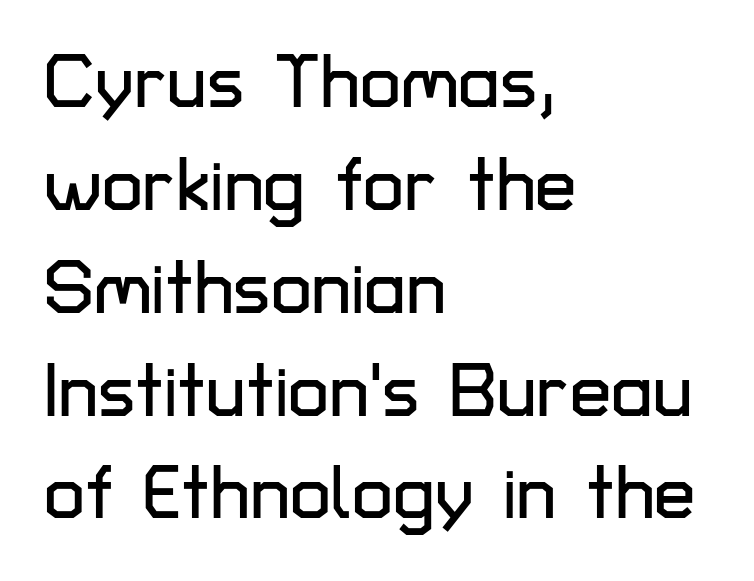
{"serif": "no", "italic": "no", "width": "normal", "stroke_contrast": "low", "x_height": "medium", "monospaced": "no", "underline": "no", "align": "left", "line_spacing": "normal", "line_spacing_ratio": 1.39, "letter_spacing": "normal", "letter_spacing_em": 0.0, "glyph_px": 74}
